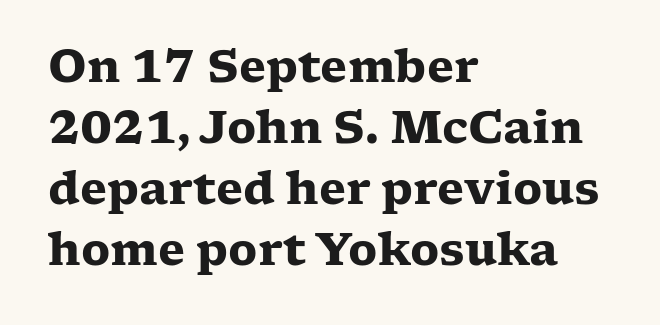
The image shows 44 px heavy, wide serif type, upright; set left-aligned, normal line spacing (1.39x), normal letter spacing, not underlined; low stroke contrast and a medium x-height.
